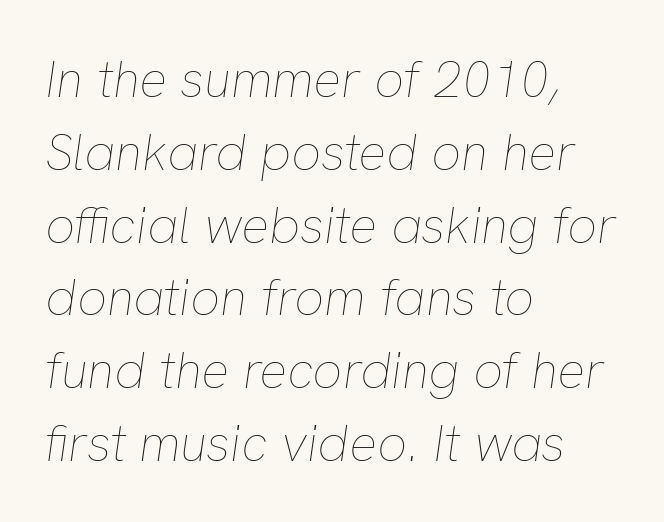
Q: Is the text bold? A: No.
Q: Is the text italic (slanted)? A: Yes, it leans right by about 8 degrees.
Q: Is the text underlined? A: No.
Q: How is the paragraph aligned? A: Left-aligned.
Q: Is the spacing between letters normal or unusually wide? A: Normal.
Q: Is the spacing between lines tight, normal or loose? A: Normal.
Q: Width (condensed, normal, or wide)? A: Normal.
Q: Stroke contrast? A: Low.
Q: x-height? A: Medium.
Q: Monospaced? A: No.
